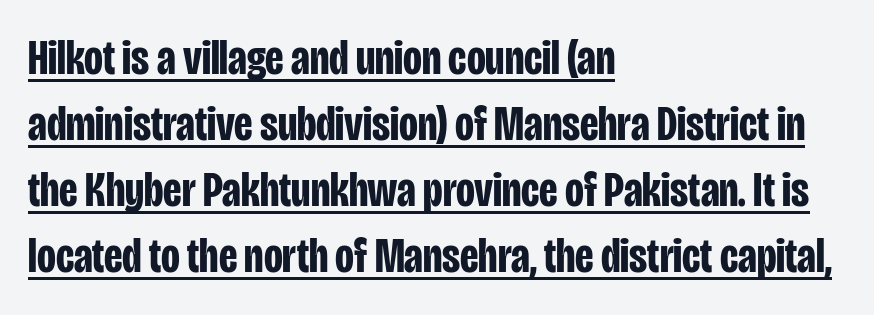
The image shows 49 px bold, condensed sans-serif type, upright; set left-aligned, normal line spacing (1.35x), normal letter spacing, underlined; low stroke contrast and a large x-height.
